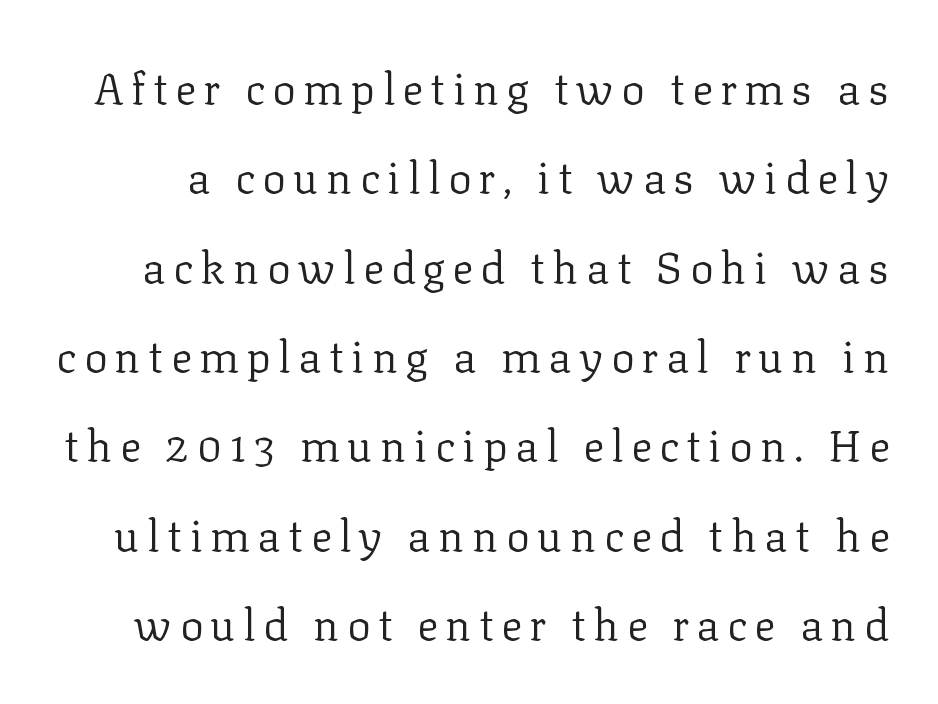
The image shows 44 px regular-weight serif type, upright; set loose line spacing (2.03x), not underlined; low stroke contrast and a medium x-height.
